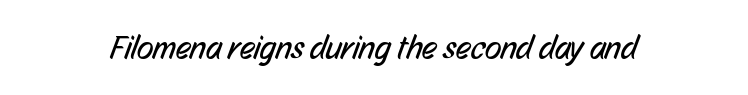
{"serif": "no", "bold": "no", "weight": "regular", "width": "condensed", "stroke_contrast": "low", "x_height": "medium", "monospaced": "no", "underline": "no", "letter_spacing": "normal", "letter_spacing_em": 0.0, "glyph_px": 34}
